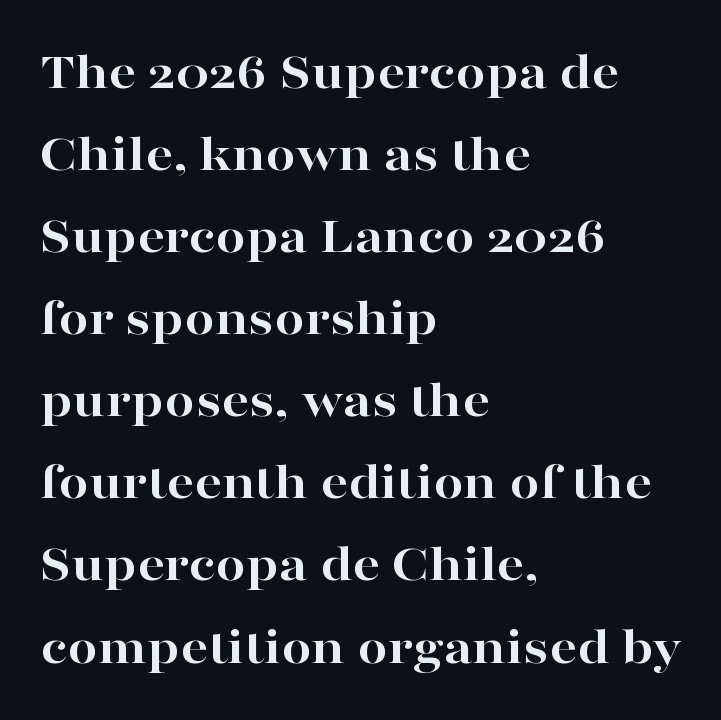
Visually the block forms a straight wall on the left and a jagged coastline on the right. To sum up the face: it has serifs. Compared with typical body copy, the letter spacing here is the same. Designer's note — italics off, roman on.
